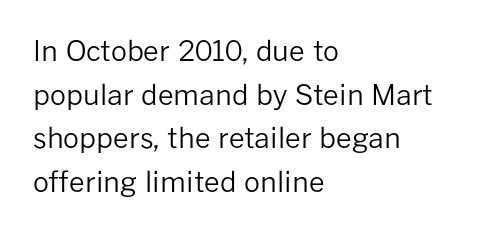
The horizontal fit of the characters is conventional and even. Is the block centered? No — it sits flush against the left margin. Do the letters lean? They stand straight. Honestly, the row spacing looks completely unremarkable. Just letters on the line, the space beneath them empty. These glyphs show unthickened strokes, regular width or finer.
